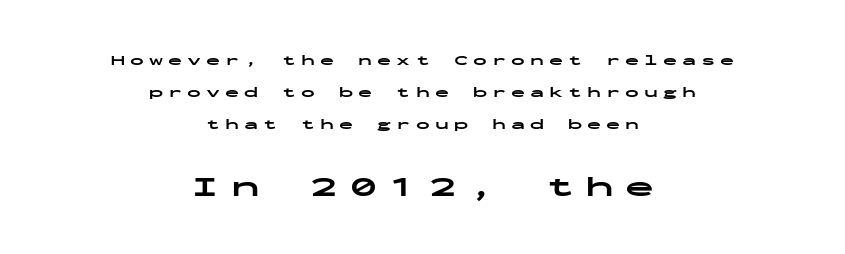
The axis of the letterforms is exactly vertical. The emphasis by scale lands on block number two, below. These lines carry a lot of weight — the face is fully bold. A typesetter would call this monospace, since all characters share one set width. A typesetter would call this leading open, well beyond the default. Students, note that the glyphs here are deliberately spaced far apart.
